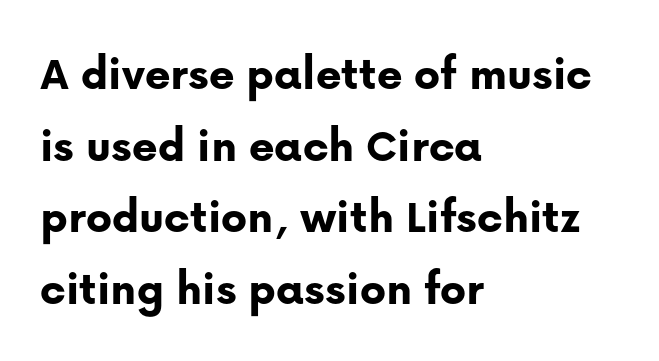
{"serif": "no", "italic": "no", "bold": "yes", "weight": "bold", "width": "normal", "stroke_contrast": "low", "x_height": "medium", "monospaced": "no", "underline": "no", "align": "left", "line_spacing": "normal", "line_spacing_ratio": 1.46, "letter_spacing": "normal", "letter_spacing_em": 0.0, "glyph_px": 49}
